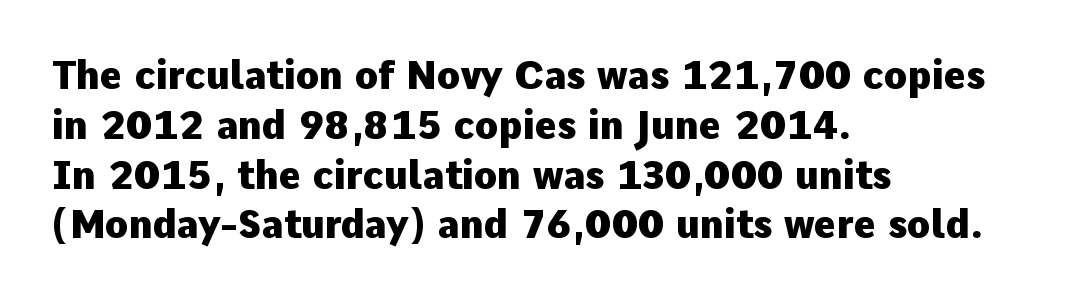
The setting favours the left margin, as ordinary paragraphs usually do. A clean baseline with only descenders dipping below it. Designer's note — italics off, roman on. Nothing unusual about the tracking: characters are spaced as the font intends. A typesetter would call this proportional, since set widths differ per character.
